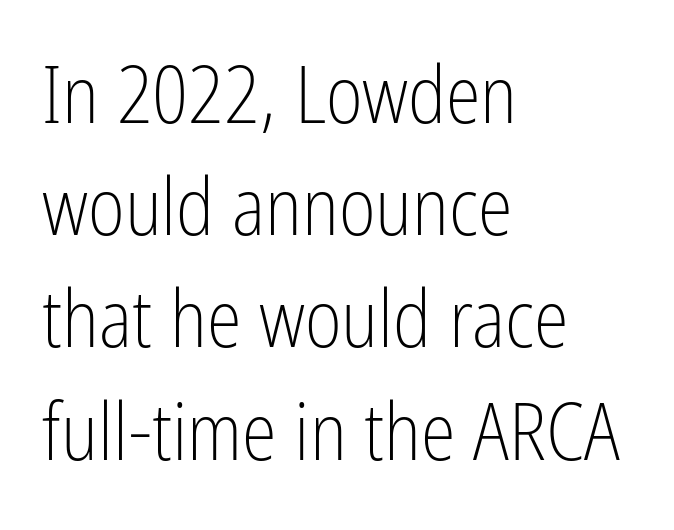
{"serif": "no", "italic": "no", "bold": "no", "weight": "light", "width": "condensed", "stroke_contrast": "low", "x_height": "medium", "monospaced": "no", "underline": "no", "align": "left", "line_spacing": "normal", "line_spacing_ratio": 1.42, "letter_spacing": "normal", "letter_spacing_em": 0.0, "glyph_px": 79}
